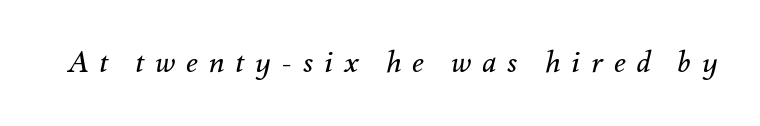
The image shows 30 px regular-weight type, italic (leaning right); set unusually wide letter spacing (+0.36 em), not underlined; medium stroke contrast and a small x-height.
